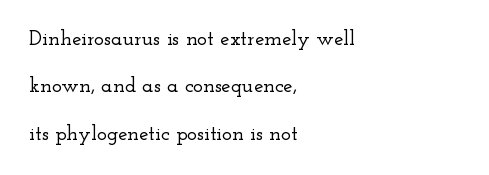
Q: Is the text italic (slanted)? A: No, it is upright.
Q: Is the text underlined? A: No.
Q: How is the paragraph aligned? A: Left-aligned.
Q: Is the spacing between letters normal or unusually wide? A: Normal.
Q: Is the spacing between lines tight, normal or loose? A: Loose.
